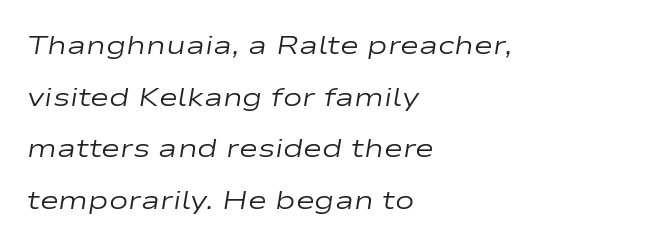
Descenders are the only things crossing below the line. The face looks like a standard text weight, possibly lighter. Compared with typical body copy, the letter spacing here is the same. Line beginnings align vertically; line endings do not. This block would shrink considerably if given ordinary leading; it's expanded now.
